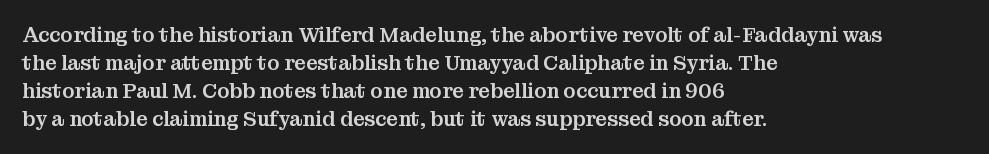
The image shows 20 px text type, upright; set left-aligned, normal line spacing (1.4x), normal letter spacing, not underlined.
